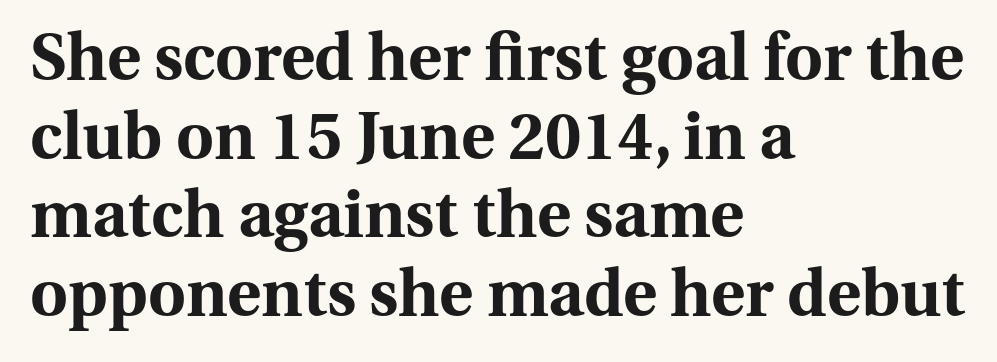
The image shows 65 px bold serif type, upright; set left-aligned, line spacing 1.21x, normal letter spacing, not underlined; medium stroke contrast and a medium x-height.
